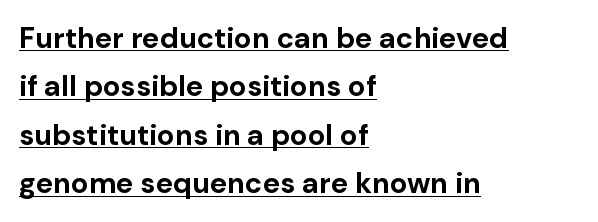
The image shows 29 px bold sans-serif type, upright; set left-aligned, normal line spacing (1.67x), normal letter spacing, underlined; low stroke contrast and a medium x-height.
